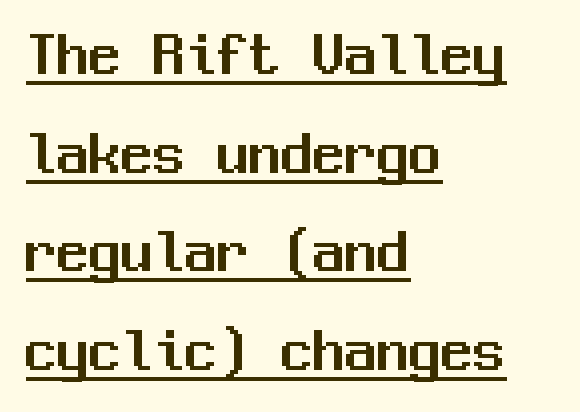
Q: Is the text italic (slanted)? A: No, it is upright.
Q: Is the typeface a serif or a sans-serif typeface? A: Sans-serif.
Q: Is the text underlined? A: Yes.
Q: How is the paragraph aligned? A: Left-aligned.
Q: Is the spacing between letters normal or unusually wide? A: Normal.
Q: Is the spacing between lines tight, normal or loose? A: Normal.
Q: Width (condensed, normal, or wide)? A: Normal.
Q: Stroke contrast? A: Medium.
Q: x-height? A: Medium.
Q: Monospaced? A: Yes.
